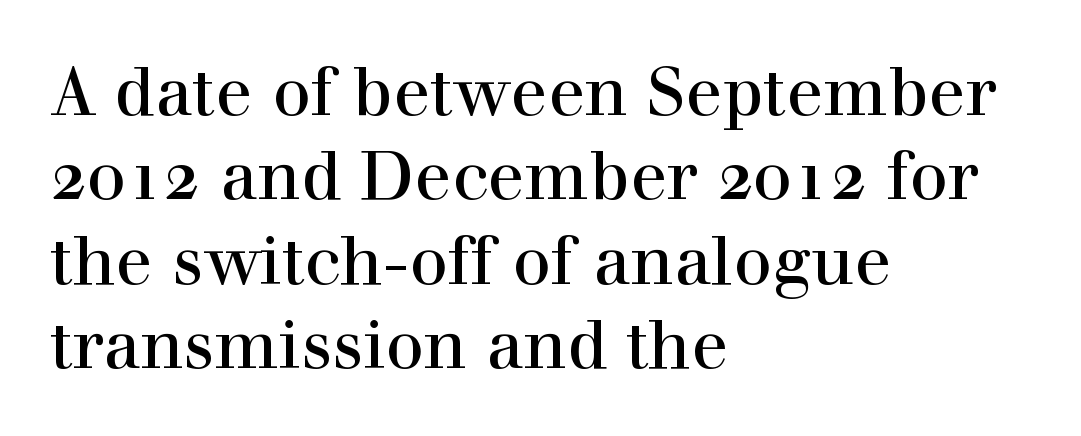
The image shows 68 px serif type, upright; set left-aligned, line spacing 1.24x, normal letter spacing, not underlined; a medium x-height.
